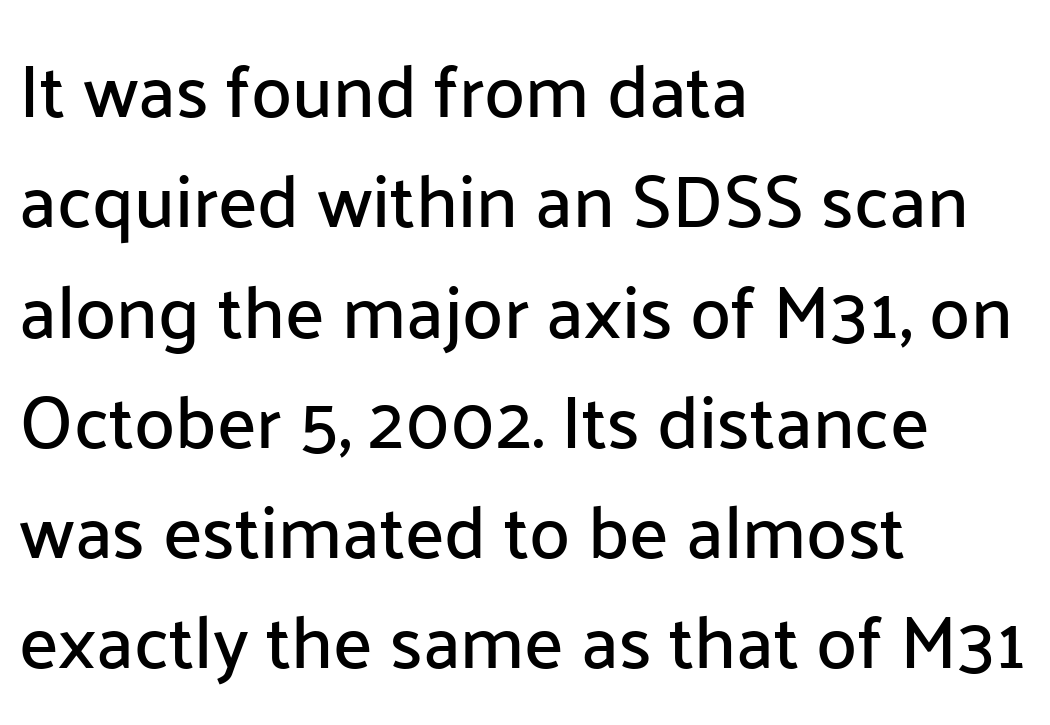
Think of a printed novel: that variable character pitch is what you see here. Posture: vertical. The paragraph has a hard left edge and a soft right edge. Compared with typical body copy, the letter spacing here is the same. Are there feet on the stems? There aren't — it's a sans.
